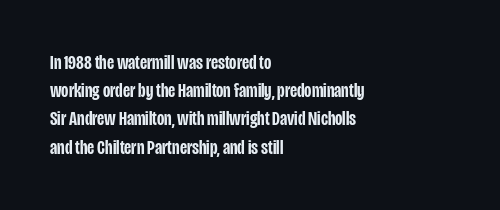
Q: Is the text bold? A: Semi-bold.
Q: Is the text italic (slanted)? A: No, it is upright.
Q: Is the text underlined? A: No.
Q: How is the paragraph aligned? A: Left-aligned.
Q: Is the spacing between letters normal or unusually wide? A: Normal.
Q: Is the spacing between lines tight, normal or loose? A: Normal.
